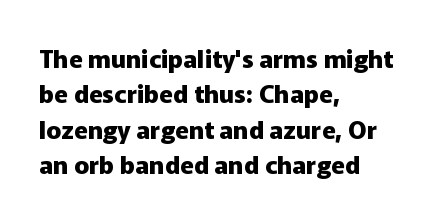
The strokes are fattened all the way to bold. Does the copy run flush right? No — it runs flush left. The face used here is rendered with its standard letterfit. Does the leading feel generous? No, just average. The typography opts for an upright posture over an oblique one.
